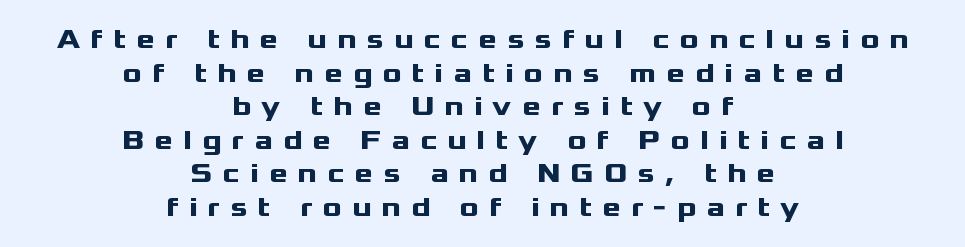
Does the lettering tilt? It doesn't — this is upright. Spacing verdict: proportional, widths tailored to each character. Compared with an ordinary text face, these strokes are far heavier — a full bold. What kind of face is this? One without serifs — a sans. The foot of each line stays bare and open. Inter-character spacing is expanded well beyond the font's built-in metrics.
